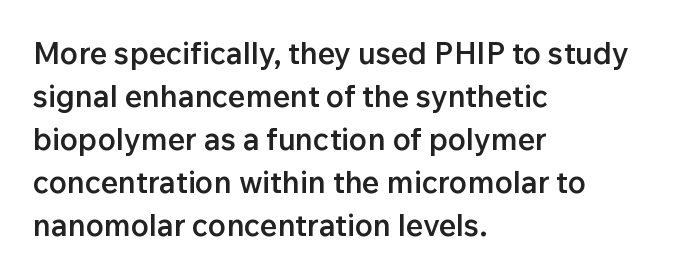
{"serif": "no", "italic": "no", "bold": "semi", "weight": "semibold", "width": "normal", "stroke_contrast": "low", "x_height": "medium", "monospaced": "no", "underline": "no", "align": "left", "line_spacing": "normal", "line_spacing_ratio": 1.43, "letter_spacing": "normal", "letter_spacing_em": 0.0, "glyph_px": 30}
